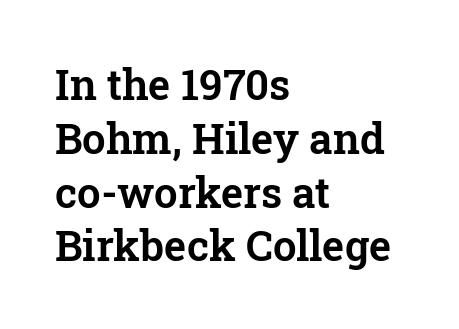
Q: Is the text italic (slanted)? A: No, it is upright.
Q: Is the typeface a serif or a sans-serif typeface? A: Serif.
Q: Is the text underlined? A: No.
Q: How is the paragraph aligned? A: Left-aligned.
Q: Is the spacing between letters normal or unusually wide? A: Normal.
Q: Is the spacing between lines tight, normal or loose? A: Normal.
Q: Width (condensed, normal, or wide)? A: Normal.
Q: Stroke contrast? A: Low.
Q: x-height? A: Medium.
Q: Monospaced? A: No.
